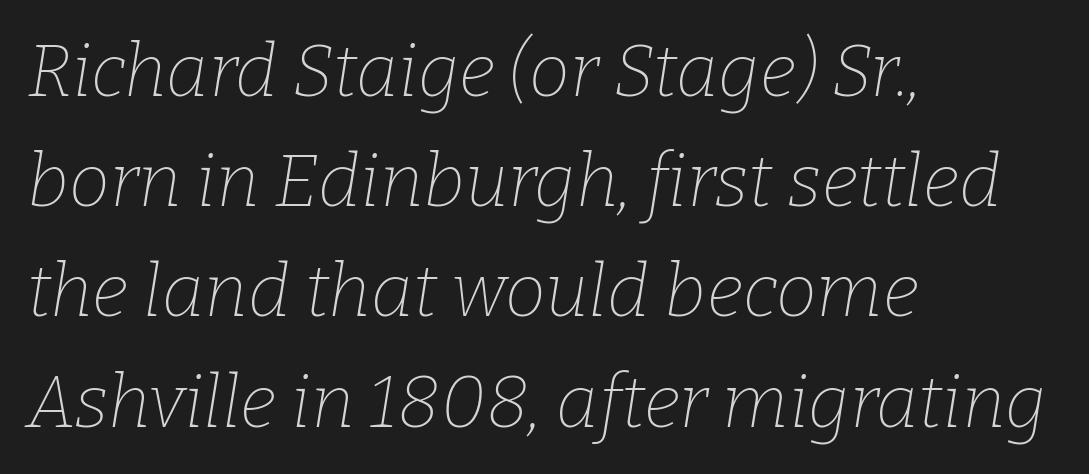
The image shows 73 px thin serif type, italic (leaning right); set left-aligned, normal line spacing (1.51x), normal letter spacing, not underlined; low stroke contrast and a medium x-height.
